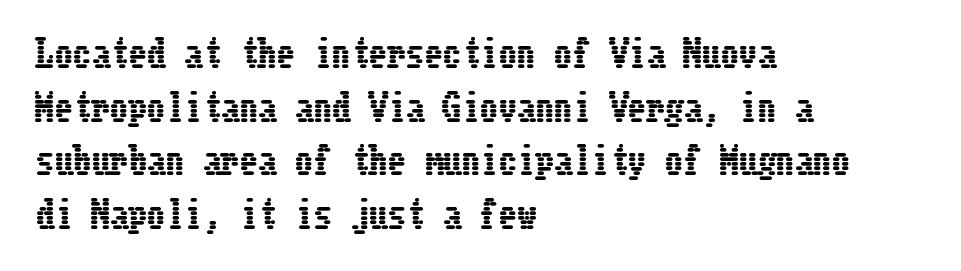
Q: Is the text italic (slanted)? A: No, it is upright.
Q: Is the text underlined? A: No.
Q: How is the paragraph aligned? A: Left-aligned.
Q: Is the spacing between letters normal or unusually wide? A: Normal.
Q: Is the spacing between lines tight, normal or loose? A: Normal.
Q: Width (condensed, normal, or wide)? A: Condensed.
Q: Stroke contrast? A: Low.
Q: x-height? A: Medium.
